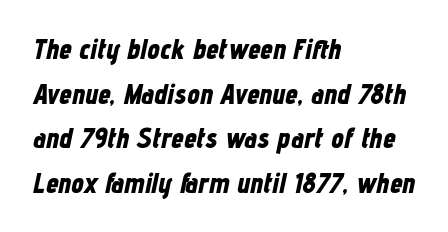
Q: Is the text bold? A: Yes.
Q: Is the text italic (slanted)? A: Yes, it leans right by about 12 degrees.
Q: Is the text underlined? A: No.
Q: How is the paragraph aligned? A: Left-aligned.
Q: Is the spacing between letters normal or unusually wide? A: Normal.
Q: Is the spacing between lines tight, normal or loose? A: Normal.
Q: Width (condensed, normal, or wide)? A: Condensed.
Q: Stroke contrast? A: Low.
Q: x-height? A: Medium.
Q: Monospaced? A: No.
